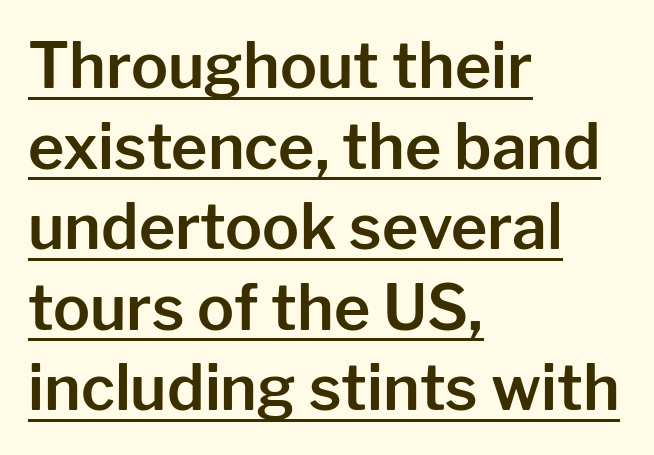
The image shows 62 px sans-serif type, upright; set left-aligned, normal line spacing (1.3x), normal letter spacing, underlined; low stroke contrast and a medium x-height.
